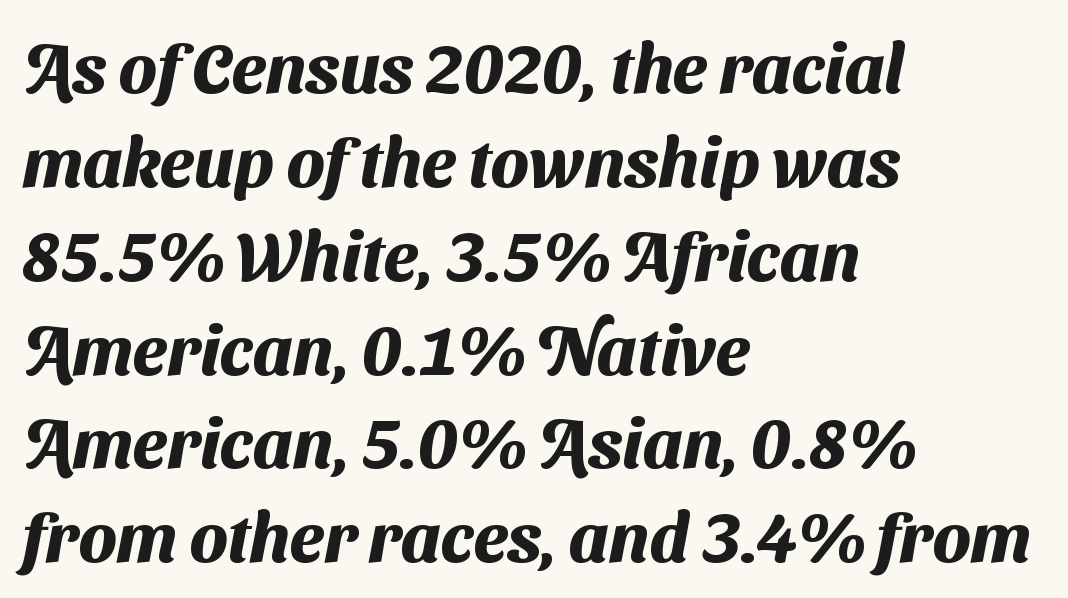
Q: Is the text bold? A: Yes.
Q: Is the typeface a serif or a sans-serif typeface? A: Sans-serif.
Q: Is the text underlined? A: No.
Q: How is the paragraph aligned? A: Left-aligned.
Q: Is the spacing between letters normal or unusually wide? A: Normal.
Q: Is the spacing between lines tight, normal or loose? A: Normal.
Q: Width (condensed, normal, or wide)? A: Normal.
Q: Stroke contrast? A: Medium.
Q: x-height? A: Medium.
Q: Monospaced? A: No.
